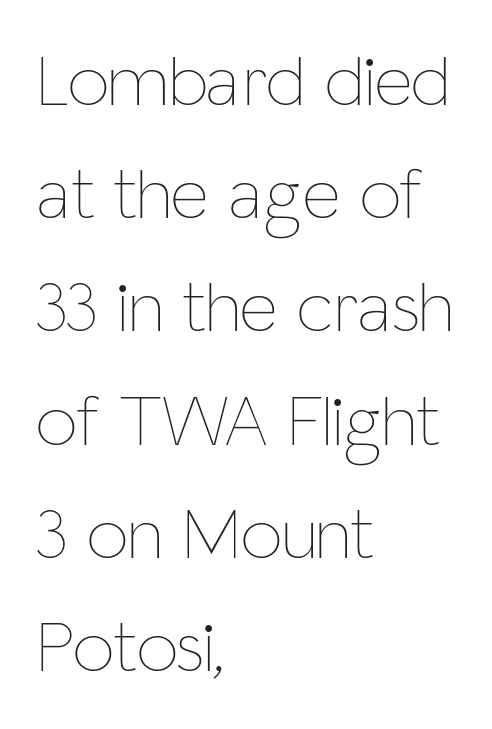
In terms of letterspacing, this is plain default setting. The paragraph has a hard left edge and a soft right edge. Any mark beneath the type? The region is blank. Vertical strokes here are truly vertical. Nothing heavy about these letters — not bold at all.
